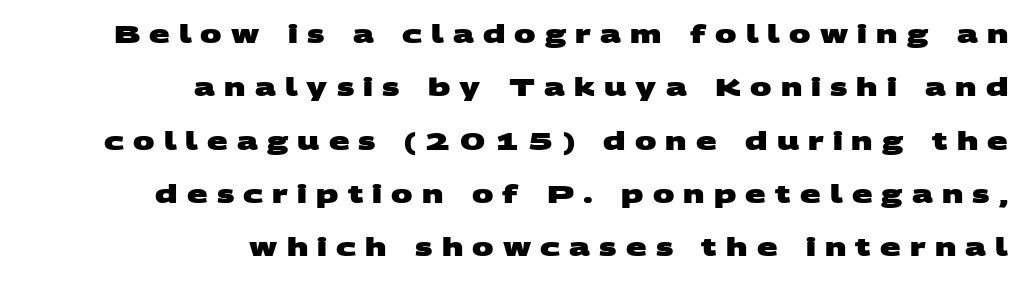
Every row of glyphs terminates at an identical x-position on the right. Underlining? Definitely not there. Each word looks stretched out because of the extra space between its letters. Leading is clearly above the norm, producing a sparse column. How heavy is the stroke? Heavy — this is a bold.
